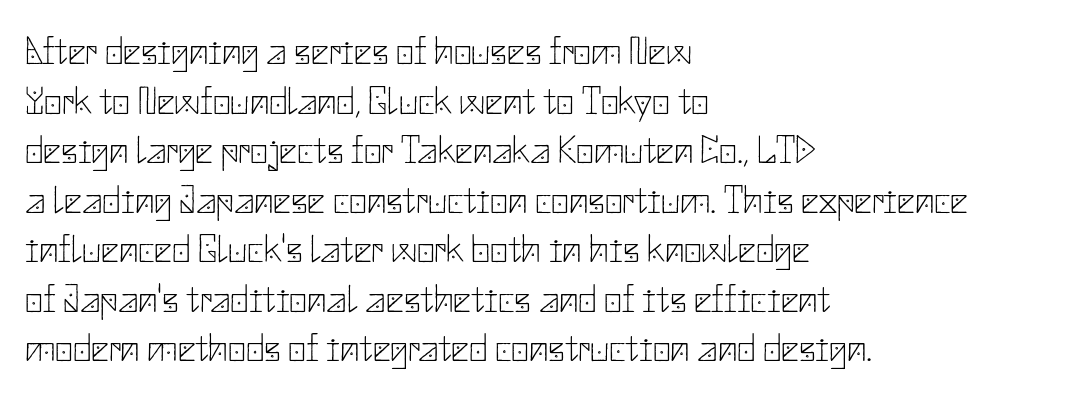
Q: Is the text bold? A: No.
Q: Is the text italic (slanted)? A: No, it is upright.
Q: Is the typeface a serif or a sans-serif typeface? A: Sans-serif.
Q: Is the text underlined? A: No.
Q: How is the paragraph aligned? A: Left-aligned.
Q: Is the spacing between letters normal or unusually wide? A: Normal.
Q: Is the spacing between lines tight, normal or loose? A: Normal.
Q: Width (condensed, normal, or wide)? A: Normal.
Q: Stroke contrast? A: Low.
Q: x-height? A: Small.
